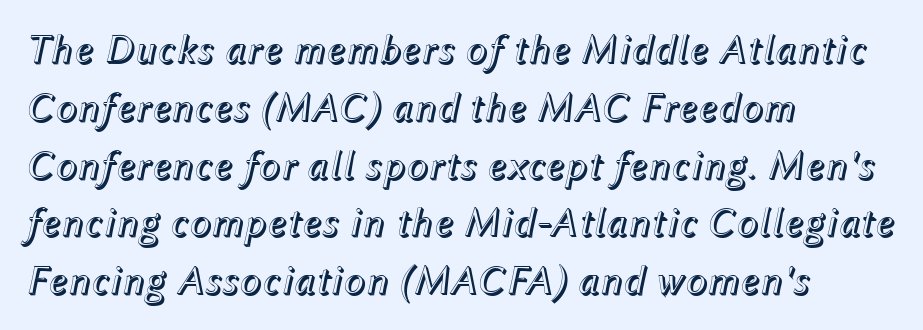
Q: Is the text italic (slanted)? A: Yes, it leans right by about 12 degrees.
Q: Is the text underlined? A: No.
Q: How is the paragraph aligned? A: Left-aligned.
Q: Is the spacing between letters normal or unusually wide? A: Normal.
Q: Is the spacing between lines tight, normal or loose? A: Normal.
Q: Width (condensed, normal, or wide)? A: Normal.
Q: x-height? A: Medium.
Q: Monospaced? A: No.
